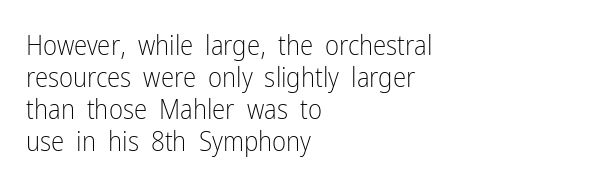
{"italic": "no", "bold": "no", "underline": "no", "align": "left", "line_spacing_ratio": 1.19, "letter_spacing": "normal", "letter_spacing_em": 0.0, "glyph_px": 27}
